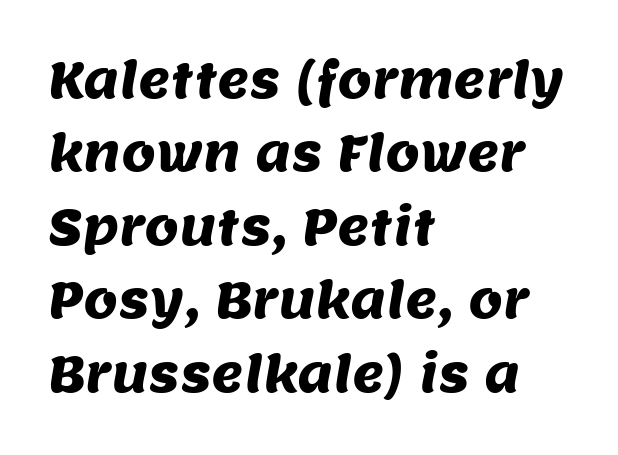
{"serif": "no", "width": "normal", "stroke_contrast": "medium", "x_height": "large", "monospaced": "no", "underline": "no", "align": "left", "line_spacing": "normal", "line_spacing_ratio": 1.5, "letter_spacing": "normal", "letter_spacing_em": 0.0, "glyph_px": 49}
